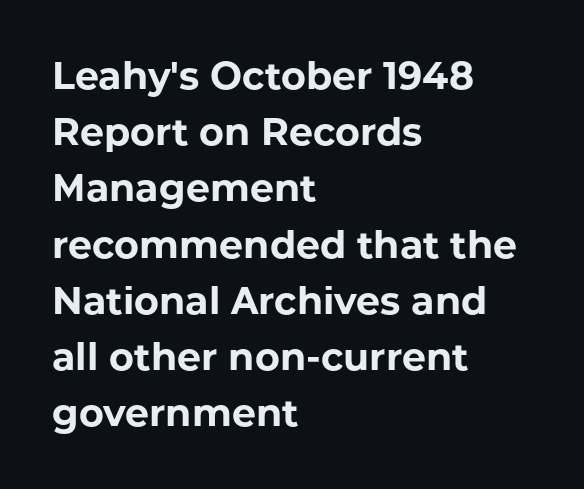
Q: Is the text bold? A: Yes.
Q: Is the text italic (slanted)? A: No, it is upright.
Q: Is the typeface a serif or a sans-serif typeface? A: Sans-serif.
Q: Is the text underlined? A: No.
Q: How is the paragraph aligned? A: Left-aligned.
Q: Is the spacing between letters normal or unusually wide? A: Normal.
Q: Is the spacing between lines tight, normal or loose? A: Normal.
Q: Width (condensed, normal, or wide)? A: Normal.
Q: Stroke contrast? A: Low.
Q: x-height? A: Medium.
Q: Monospaced? A: No.
